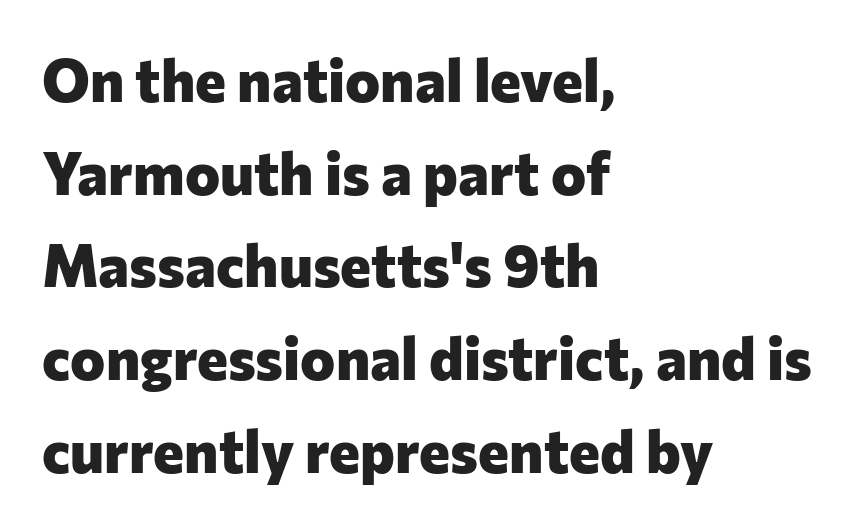
Q: Is the text bold? A: Yes.
Q: Is the text italic (slanted)? A: No, it is upright.
Q: Is the typeface a serif or a sans-serif typeface? A: Sans-serif.
Q: Is the text underlined? A: No.
Q: How is the paragraph aligned? A: Left-aligned.
Q: Is the spacing between letters normal or unusually wide? A: Normal.
Q: Is the spacing between lines tight, normal or loose? A: Normal.
Q: Width (condensed, normal, or wide)? A: Normal.
Q: Stroke contrast? A: Low.
Q: x-height? A: Medium.
Q: Monospaced? A: No.
